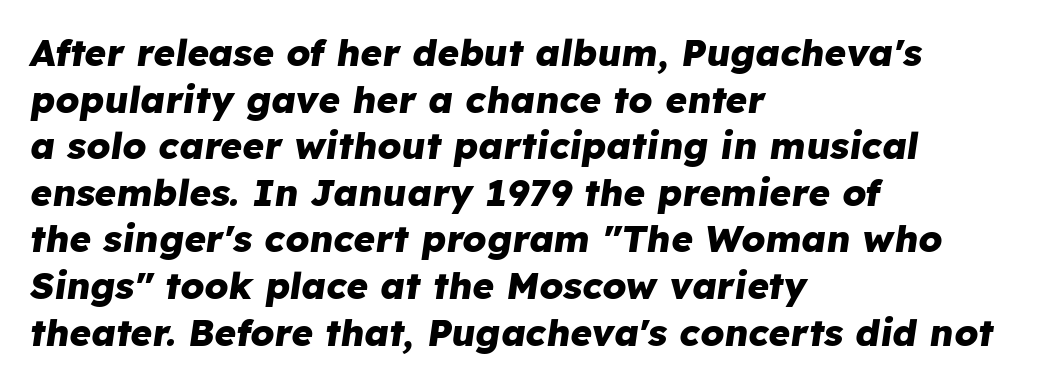
The image shows 37 px heavy type, italic (leaning right); set left-aligned, normal line spacing (1.26x), normal letter spacing, not underlined; low stroke contrast and a medium x-height.
